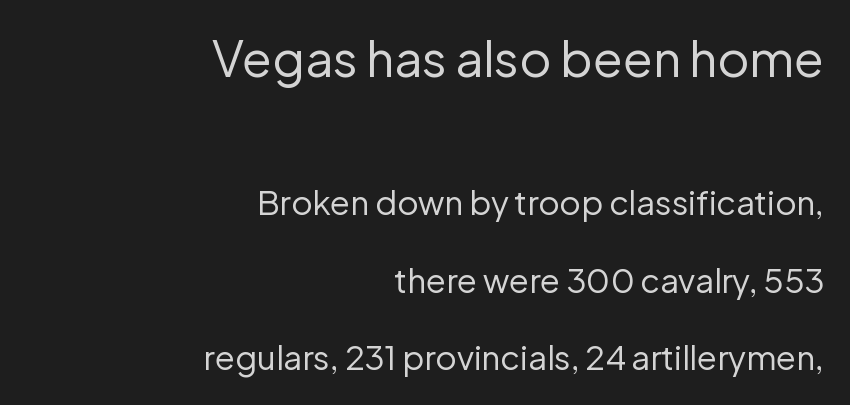
Whoever set this chose breathing room over compactness in the vertical rhythm. Weight class: somewhere from thin through regular. The type sits square on the baseline with zero lean. Between one letter and the next there's only the usual sliver of space. Every row of glyphs terminates at an identical x-position on the right. Are there feet on the stems? There aren't — it's a sans.
